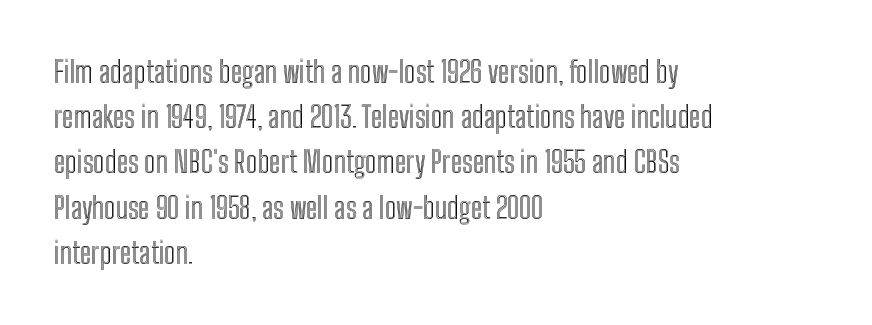
Q: Is the text italic (slanted)? A: No, it is upright.
Q: Is the text underlined? A: No.
Q: How is the paragraph aligned? A: Left-aligned.
Q: Is the spacing between letters normal or unusually wide? A: Normal.
Q: Is the spacing between lines tight, normal or loose? A: Normal.
Q: Width (condensed, normal, or wide)? A: Condensed.
Q: x-height? A: Medium.
Q: Monospaced? A: No.
